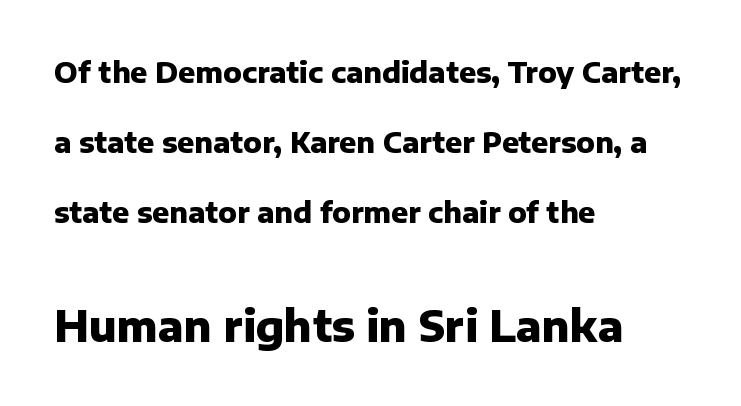
The image shows 42 px heavy sans-serif type, upright; set left-aligned, loose line spacing (2.5x), normal letter spacing, not underlined; the second (bottom) block is 1.5x larger; low stroke contrast and a medium x-height.
